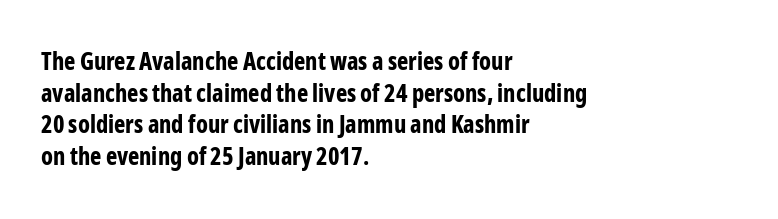
The image shows 24 px bold type, upright; set left-aligned, normal line spacing (1.32x), normal letter spacing, not underlined.
